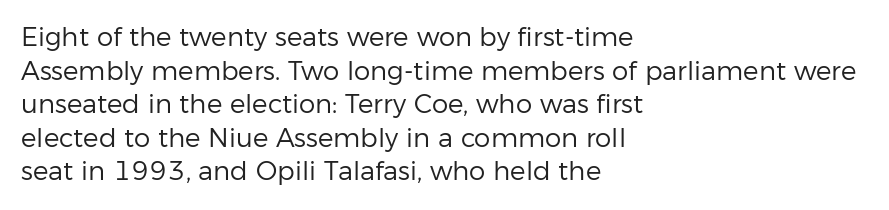
The image shows 26 px text type, upright; set left-aligned, normal line spacing (1.29x), normal letter spacing, not underlined.
